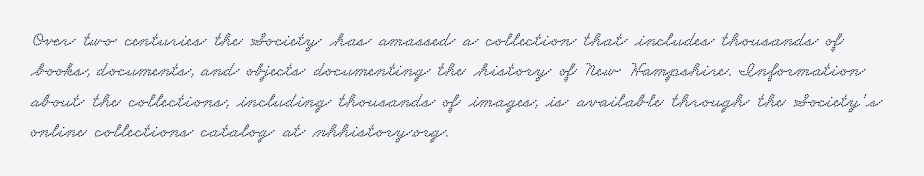
{"underline": "no", "align": "left", "line_spacing": "normal", "line_spacing_ratio": 1.45, "letter_spacing": "normal", "letter_spacing_em": 0.0, "glyph_px": 21}
